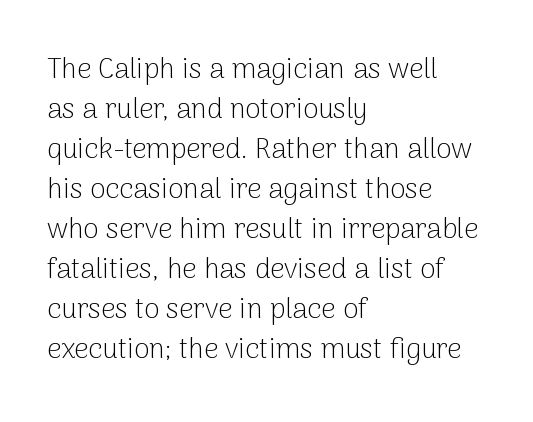
Underlining? Definitely not there. Whoever set this chose a conventional vertical rhythm. Think standard paragraph weight, or any step lighter than that. The type is set solid horizontally, with unmodified tracking. Each letter keeps its own natural width here, so spacing adapts to shape.
